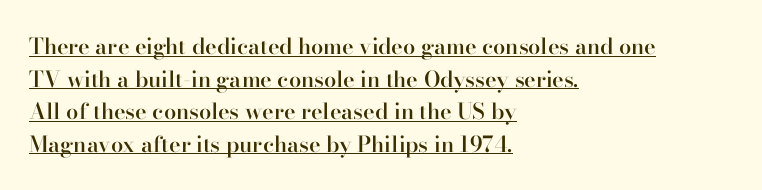
{"italic": "no", "bold": "semi", "underline": "yes", "align": "left", "line_spacing": "normal", "line_spacing_ratio": 1.48, "letter_spacing": "normal", "letter_spacing_em": 0.0, "glyph_px": 22}
